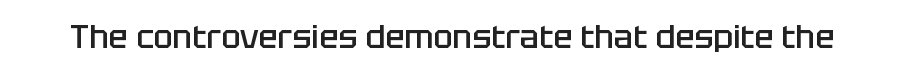
Q: Is the text bold? A: Semi-bold.
Q: Is the text italic (slanted)? A: No, it is upright.
Q: Is the typeface a serif or a sans-serif typeface? A: Sans-serif.
Q: Is the text underlined? A: No.
Q: Is the spacing between letters normal or unusually wide? A: Normal.
Q: Width (condensed, normal, or wide)? A: Normal.
Q: Stroke contrast? A: Low.
Q: x-height? A: Large.
Q: Monospaced? A: No.
